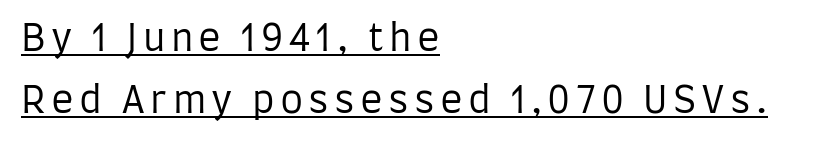
The image shows 37 px regular-weight, condensed sans-serif type, upright; set left-aligned, normal line spacing (1.68x), underlined; low stroke contrast and a large x-height.
